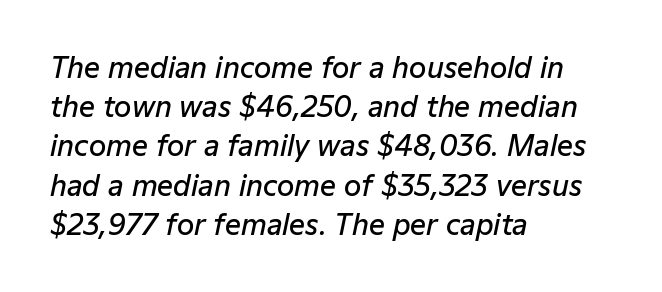
{"italic": "yes", "lean": "right", "slant_degrees": 12, "bold": "semi", "weight": "semibold", "width": "normal", "stroke_contrast": "low", "x_height": "medium", "monospaced": "no", "underline": "no", "align": "left", "line_spacing": "normal", "line_spacing_ratio": 1.4, "letter_spacing": "normal", "letter_spacing_em": 0.0, "glyph_px": 28}
